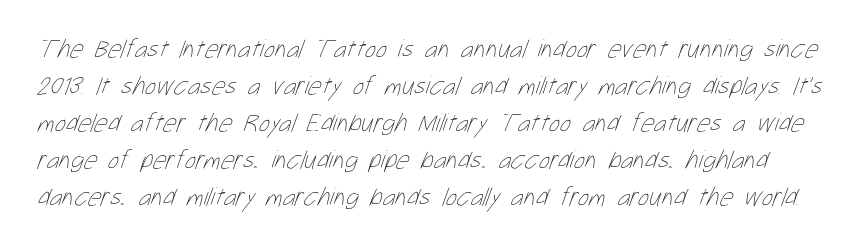
{"bold": "no", "underline": "no", "line_spacing": "normal", "line_spacing_ratio": 1.42, "letter_spacing": "normal", "letter_spacing_em": 0.0, "glyph_px": 26}
